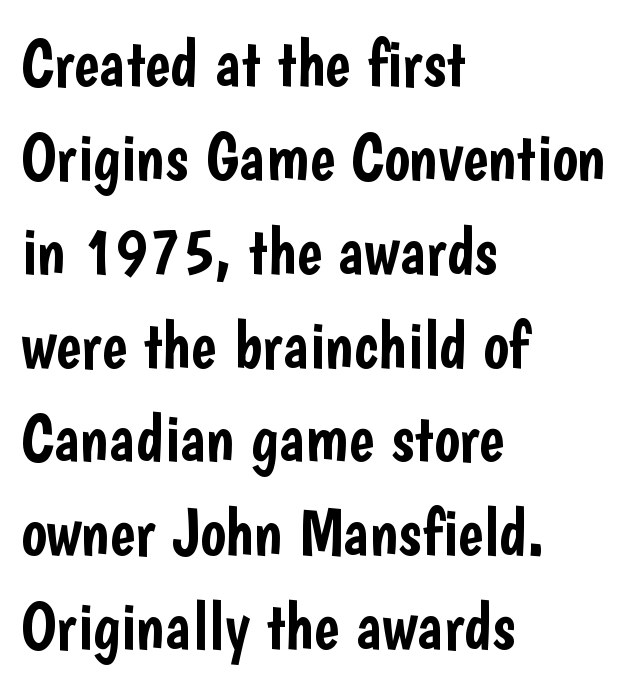
The image shows 68 px condensed sans-serif type, upright; set left-aligned, normal line spacing (1.38x), normal letter spacing, not underlined; low stroke contrast and a medium x-height.
